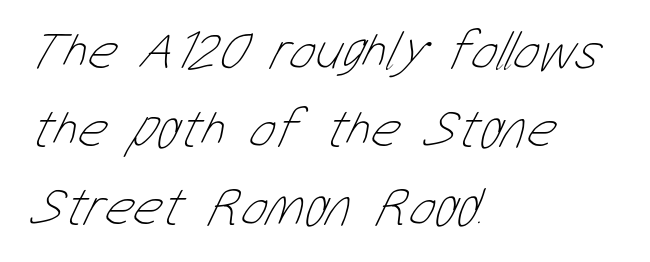
{"bold": "no", "weight": "thin", "width": "condensed", "stroke_contrast": "low", "x_height": "medium", "monospaced": "no", "underline": "no", "align": "left", "line_spacing": "normal", "line_spacing_ratio": 1.42, "letter_spacing": "normal", "letter_spacing_em": 0.0, "glyph_px": 55}
